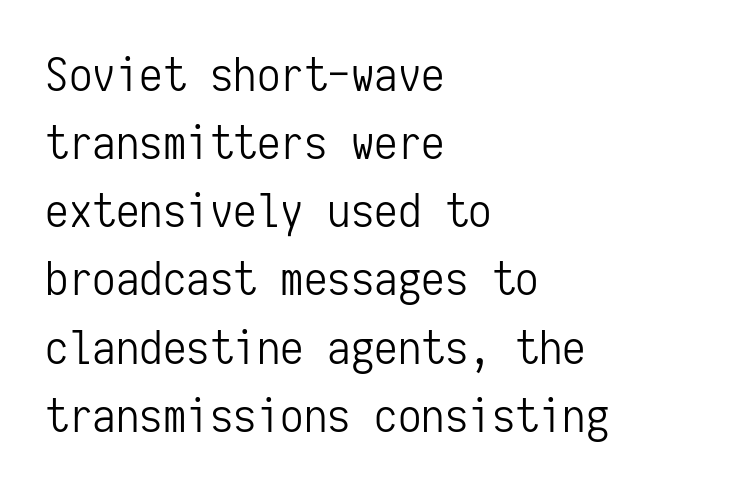
This sample keeps an unexceptional amount of space between lines. If you drew a line through each stem, it would be perfectly vertical. Letters have the restrained weight of plain body copy at most. The characters display no serif detailing; their extremities are plain. A typesetter would call this zero additional tracking. These lines are set flush left with a ragged right edge.
